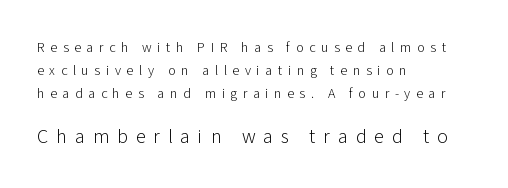
Descenders hang freely into open space. Honestly, the letter spacing is so wide it's the main thing you notice. The second block has been scaled up relative to the first. Summary of vertical rhythm: regular, with standard interline spacing. It's the straight-up-and-down kind of type.
